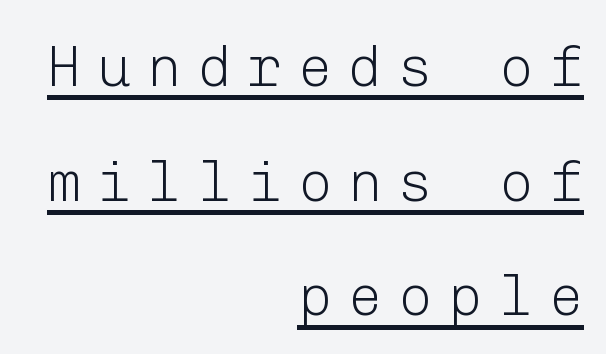
The image shows 57 px light sans-serif type, upright; set right-aligned, loose line spacing (2.01x), unusually wide letter spacing (+0.28 em), underlined; low stroke contrast and a medium x-height.
